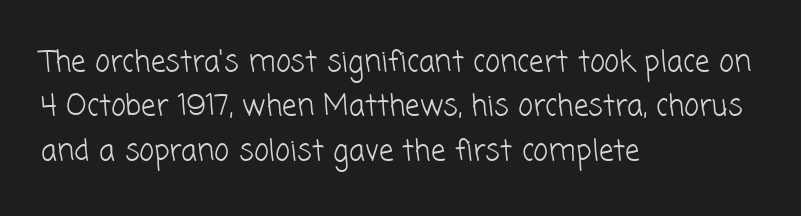
Q: Is the text bold? A: No.
Q: Is the typeface a serif or a sans-serif typeface? A: Sans-serif.
Q: Is the text underlined? A: No.
Q: How is the paragraph aligned? A: Left-aligned.
Q: Is the spacing between letters normal or unusually wide? A: Normal.
Q: Is the spacing between lines tight, normal or loose? A: Normal.
Q: Width (condensed, normal, or wide)? A: Normal.
Q: Stroke contrast? A: Low.
Q: x-height? A: Medium.
Q: Monospaced? A: No.
